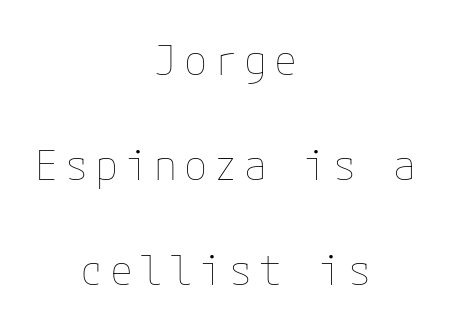
Q: Is the text bold? A: No.
Q: Is the text italic (slanted)? A: No, it is upright.
Q: Is the text underlined? A: No.
Q: How is the paragraph aligned? A: Centered.
Q: Is the spacing between lines tight, normal or loose? A: Loose.
Q: Width (condensed, normal, or wide)? A: Normal.
Q: Stroke contrast? A: Low.
Q: x-height? A: Medium.
